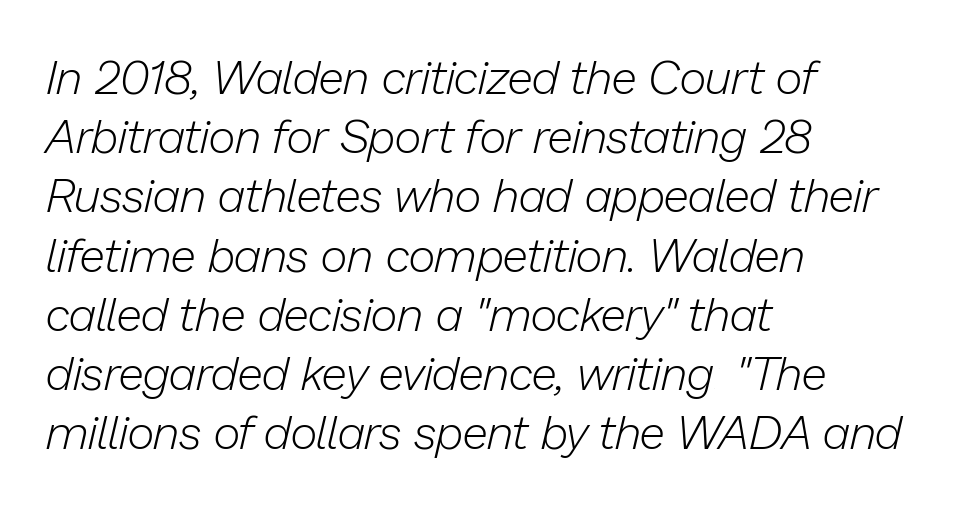
Descenders are the only things crossing below the line. Regular leading. Emphasis-style slanted type is in use. Tracking value appears to be zero — textbook default spacing. These lines are rendered in a variable-pitch font.
